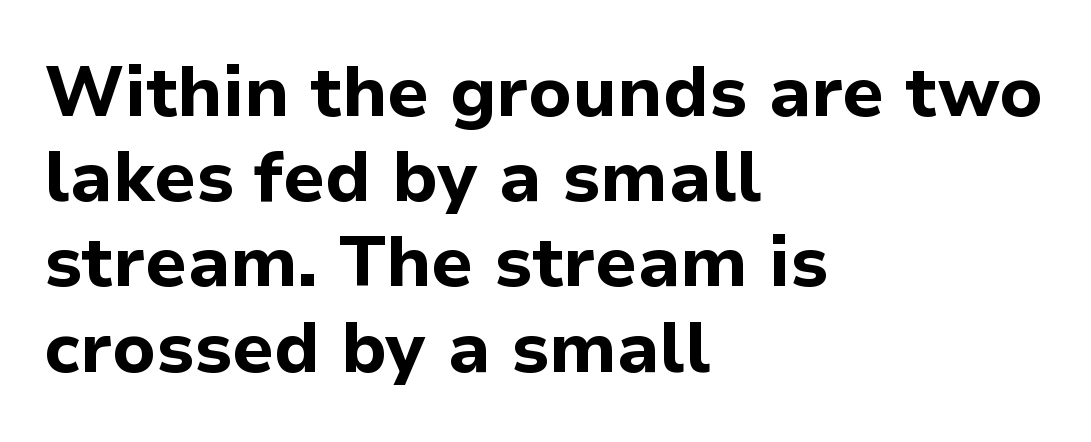
The rendering uses natural spacing where letterforms have individual widths. In terms of letterspacing, this is plain default setting. The font family rendered here belongs to the sans-serif group. Summary of weight: heavy, a full bold. The strip under each line holds only bare page. Typeset ragged right — the left edge is the straight one.
